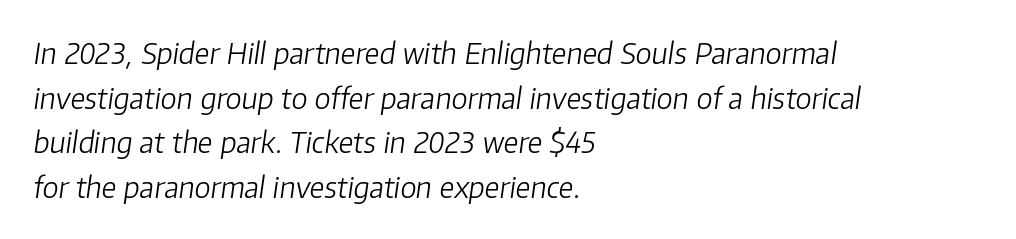
All the whitespace from short lines collects on the right. The face looks like a standard text weight, possibly lighter. Normally led — the rows are evenly, conventionally spaced. A typesetter would call this proportional, since set widths differ per character.
